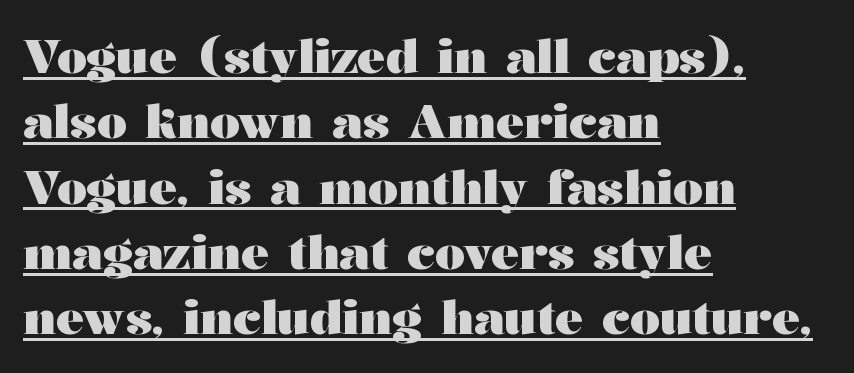
The text was rendered using a seriffed face with decorative stroke endings. Proportional: the letters do not fall into vertical columns. A full-strength bold gives these letters their thick strokes. One glance says typical: line gaps are just what's usual. The string is rendered with underlining switched on. Compared with typical body copy, the letter spacing here is the same.
